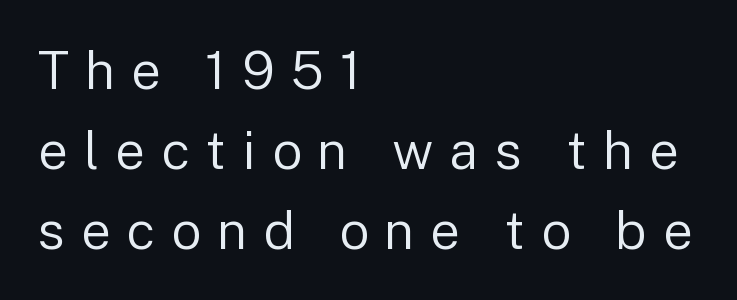
Q: Is the text bold? A: No.
Q: Is the text italic (slanted)? A: No, it is upright.
Q: Is the typeface a serif or a sans-serif typeface? A: Sans-serif.
Q: Is the text underlined? A: No.
Q: How is the paragraph aligned? A: Left-aligned.
Q: Is the spacing between letters normal or unusually wide? A: Unusually wide.
Q: Is the spacing between lines tight, normal or loose? A: Normal.
Q: Width (condensed, normal, or wide)? A: Normal.
Q: Stroke contrast? A: Low.
Q: x-height? A: Medium.
Q: Monospaced? A: No.
